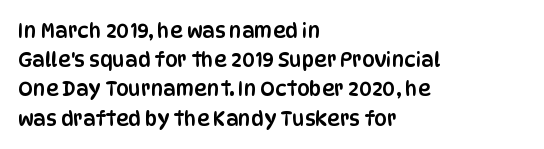
A bare baseline throughout the passage. Tracking value appears to be zero — textbook default spacing. The lettering holds an erect, upright posture throughout. The lines in this sample share a left origin and differ only in where they stop.
